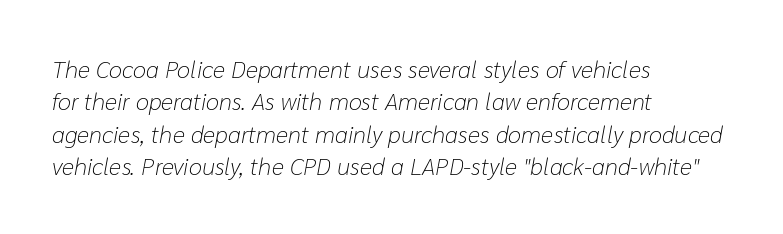
Q: Is the text bold? A: No.
Q: Is the text italic (slanted)? A: Yes, it leans right by about 10 degrees.
Q: Is the text underlined? A: No.
Q: How is the paragraph aligned? A: Left-aligned.
Q: Is the spacing between letters normal or unusually wide? A: Normal.
Q: Is the spacing between lines tight, normal or loose? A: Normal.
